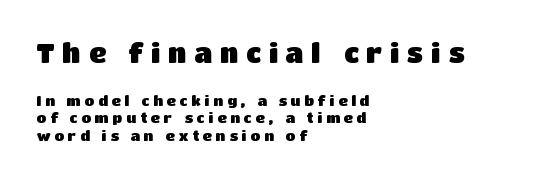
{"italic": "no", "bold": "yes", "underline": "no", "align": "left", "line_spacing": "normal", "line_spacing_ratio": 1.26, "letter_spacing": "wide", "letter_spacing_em": 0.28, "larger_block": "first", "size_ratio": 1.93, "glyph_px": 27}
